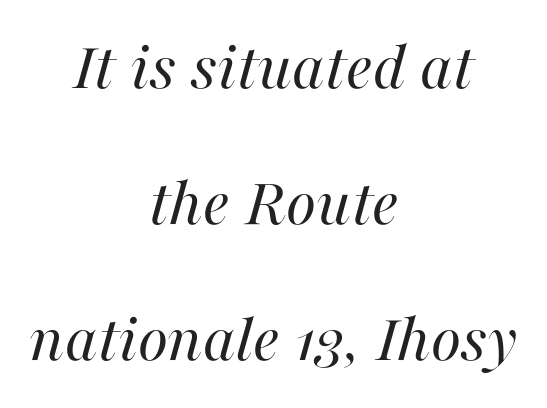
The image shows 69 px regular-weight type, italic (leaning right); set centered, loose line spacing (1.97x), normal letter spacing, not underlined; high stroke contrast and a medium x-height.
